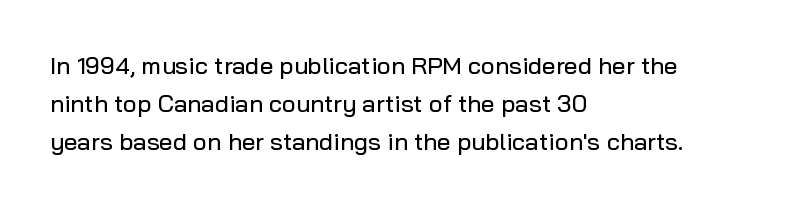
Q: Is the text italic (slanted)? A: No, it is upright.
Q: Is the text underlined? A: No.
Q: How is the paragraph aligned? A: Left-aligned.
Q: Is the spacing between letters normal or unusually wide? A: Normal.
Q: Is the spacing between lines tight, normal or loose? A: Normal.
